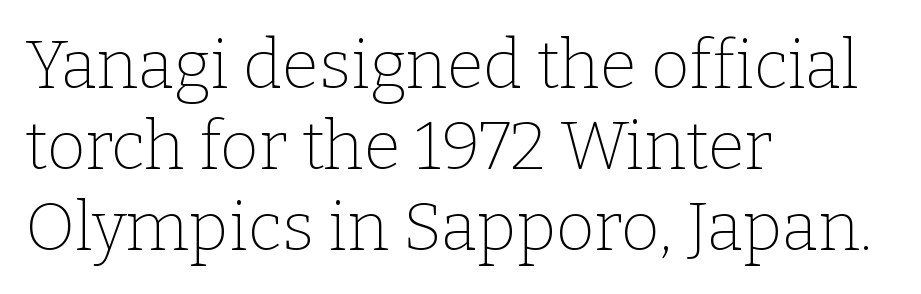
Descenders hang freely into open space. Serifs: yes, visible at the terminals of the letterforms. Think of a printed novel: that variable character pitch is what you see here. The compositor pushed each line to the left boundary. The passage shown is not bold in any degree. Does extra space separate the letters? No, they use regular spacing.
